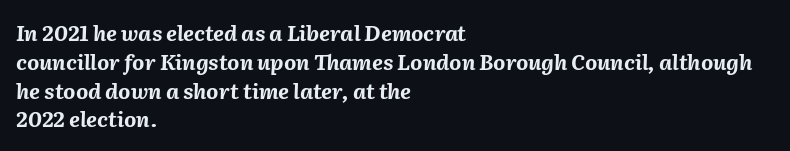
These lines keep a tight, regular rhythm from letter to letter. Alignment: flush left. Slant detected: the letters are inclined. Whoever set this chose a conventional vertical rhythm. The strip under each line holds only bare page.
